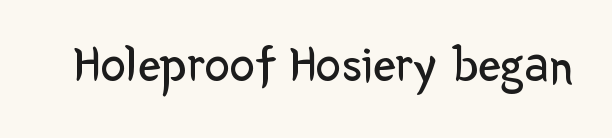
The image shows 51 px regular-weight sans-serif type, upright; set normal letter spacing, not underlined; low stroke contrast and a medium x-height.
